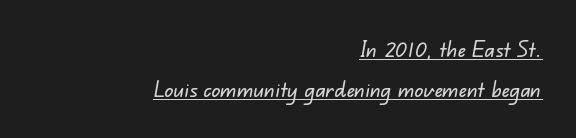
Q: Is the text underlined? A: Yes.
Q: How is the paragraph aligned? A: Right-aligned.
Q: Is the spacing between letters normal or unusually wide? A: Normal.
